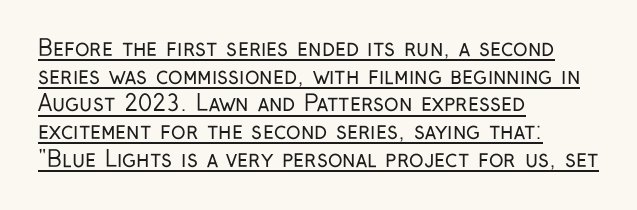
{"italic": "no", "bold": "no", "underline": "yes", "align": "left", "line_spacing": "normal", "line_spacing_ratio": 1.26, "letter_spacing": "normal", "letter_spacing_em": 0.0, "glyph_px": 22}
